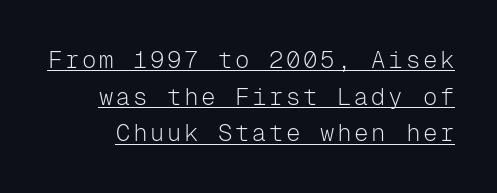
The image shows 24 px text type, upright; set normal line spacing (1.53x), underlined.
